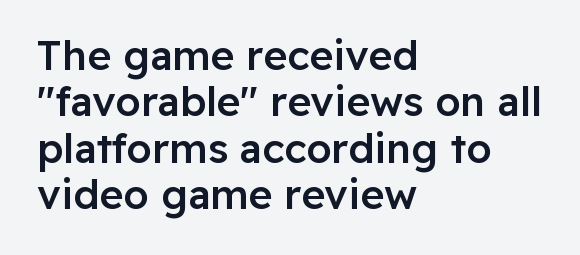
{"serif": "no", "italic": "no", "bold": "semi", "weight": "semibold", "width": "normal", "stroke_contrast": "low", "x_height": "medium", "monospaced": "no", "underline": "no", "align": "left", "line_spacing": "tight", "line_spacing_ratio": 1.13, "letter_spacing": "normal", "letter_spacing_em": 0.0, "glyph_px": 41}
